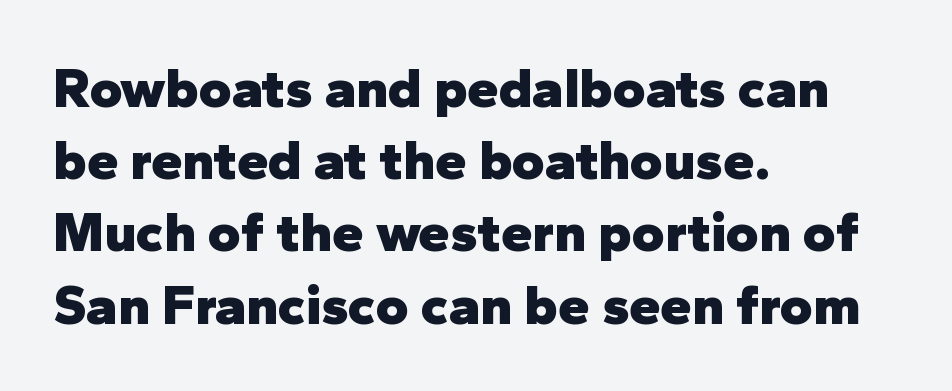
The image shows 56 px heavy sans-serif type, upright; set left-aligned, normal line spacing (1.29x), normal letter spacing, not underlined; low stroke contrast and a medium x-height.
